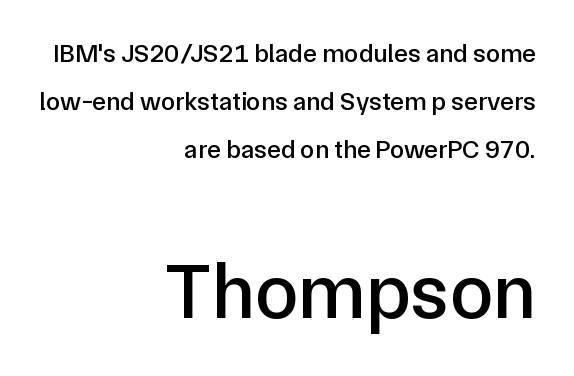
Q: Is the text italic (slanted)? A: No, it is upright.
Q: Is the typeface a serif or a sans-serif typeface? A: Sans-serif.
Q: Is the text underlined? A: No.
Q: How is the paragraph aligned? A: Right-aligned.
Q: Is the spacing between letters normal or unusually wide? A: Normal.
Q: Which block of text is set in a larger size, the first (top) or the second (bottom)? A: The second (bottom) one.
Q: Width (condensed, normal, or wide)? A: Normal.
Q: Stroke contrast? A: Low.
Q: x-height? A: Medium.
Q: Monospaced? A: No.
